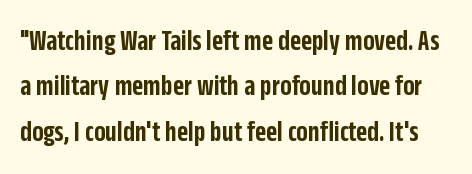
Q: Is the text bold? A: Semi-bold.
Q: Is the text italic (slanted)? A: No, it is upright.
Q: Is the typeface a serif or a sans-serif typeface? A: Sans-serif.
Q: Is the text underlined? A: No.
Q: Is the spacing between letters normal or unusually wide? A: Normal.
Q: Is the spacing between lines tight, normal or loose? A: Normal.
Q: Width (condensed, normal, or wide)? A: Condensed.
Q: Stroke contrast? A: Low.
Q: x-height? A: Large.
Q: Monospaced? A: No.
